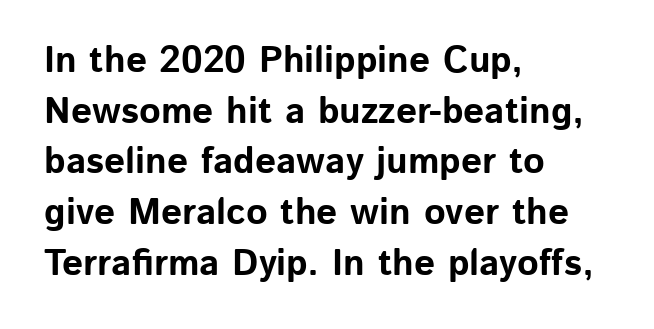
This sample has the flowing, uneven cadence of proportional lettering. A typesetter would label this face a sans. Upright lettering throughout. I'd describe the lettering as bold — thick and assertive.
